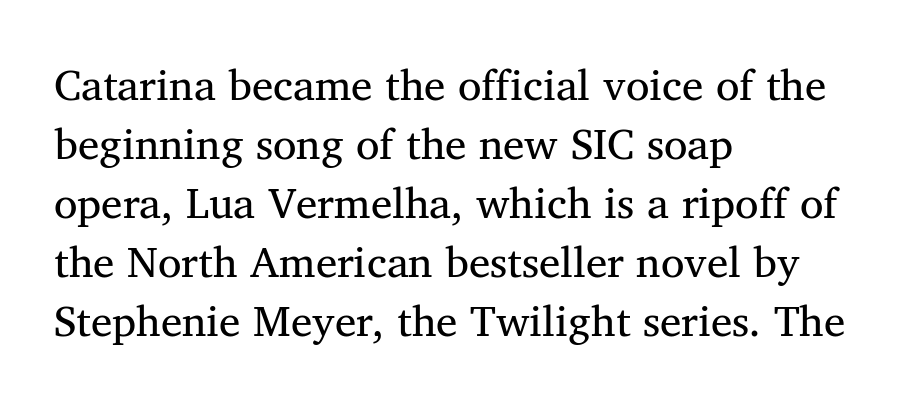
The image shows 43 px regular-weight serif type, upright; set left-aligned, normal line spacing (1.37x), normal letter spacing, not underlined; medium stroke contrast and a medium x-height.
